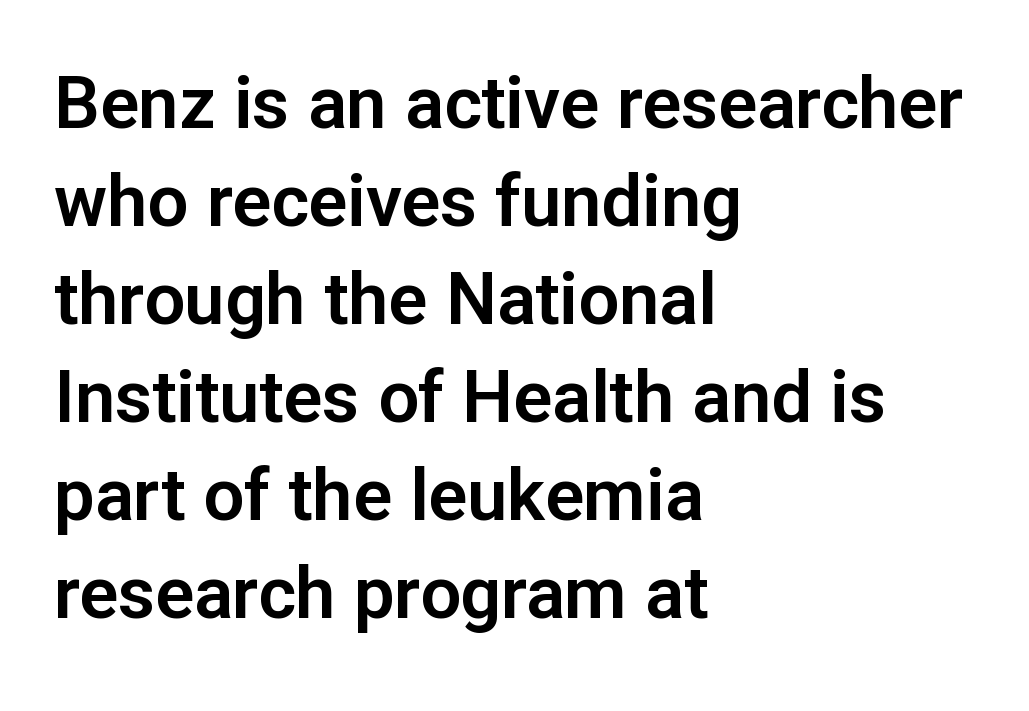
The designer went with a sans here, leaving each stem footless. Every stem runs plumb, perpendicular to the baseline. Here the designer chose a conventional face with non-uniform glyph widths. The paragraph has a hard left edge and a soft right edge. The baseline area is clear.
